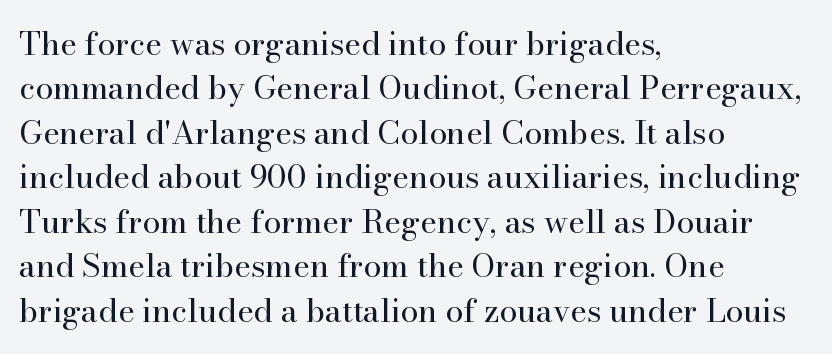
Each row of text sits above clean, open space. One glance says typical: line gaps are just what's usual. Style check: upright. Do the characters align in a grid? No, the font is proportional. Regarding serifs, this sample has them.
